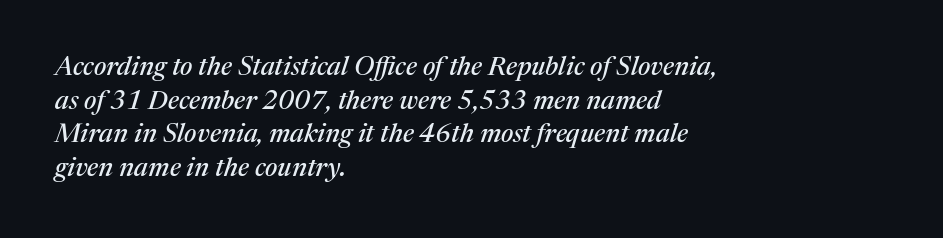
It's the slanting kind of type. Default kerning and tracking; the words read as compact shapes. Rows of type keep a routine distance in the vertical direction. Line beginnings align vertically; line endings do not. Anything drawn beneath the words? Only blank space.
